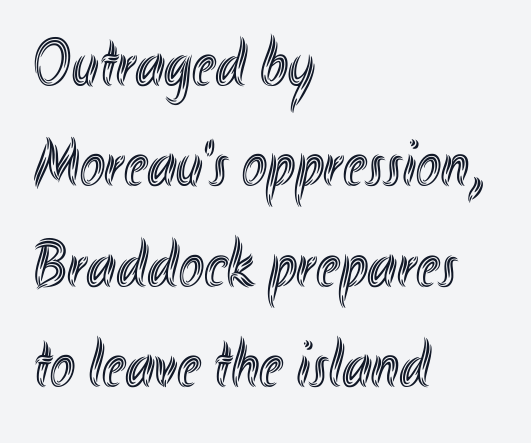
The rendering uses natural spacing where letterforms have individual widths. The lines are quadded left. Inter-character spacing is left at the font's built-in metrics.
